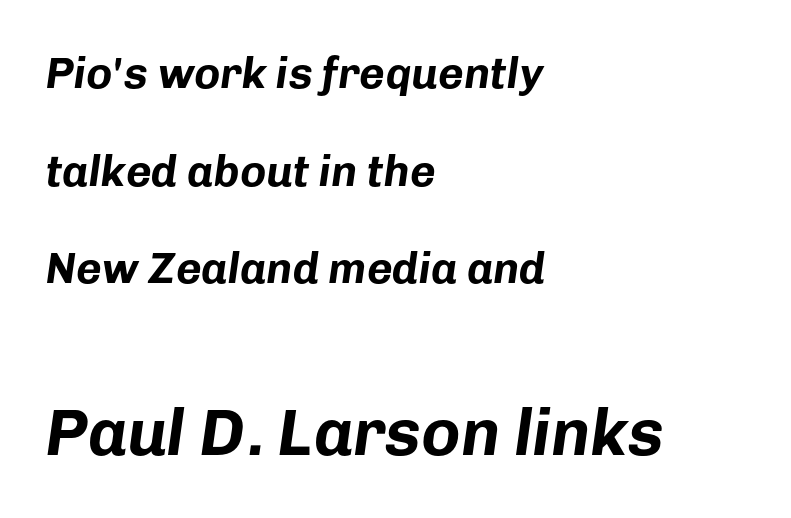
{"italic": "yes", "lean": "right", "slant_degrees": 8, "bold": "yes", "weight": "bold", "width": "normal", "stroke_contrast": "low", "x_height": "medium", "monospaced": "no", "underline": "no", "align": "left", "line_spacing": "loose", "line_spacing_ratio": 2.22, "letter_spacing": "normal", "letter_spacing_em": 0.0, "larger_block": "second", "size_ratio": 1.5, "glyph_px": 66}
